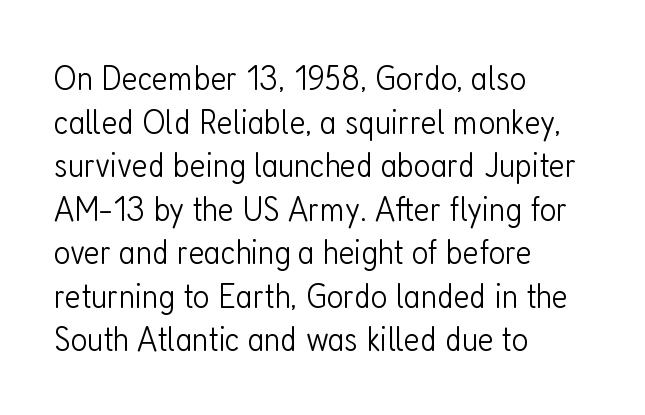
The image shows 36 px light, condensed sans-serif type, upright; set left-aligned, line spacing 1.21x, normal letter spacing, not underlined; low stroke contrast and a medium x-height.
